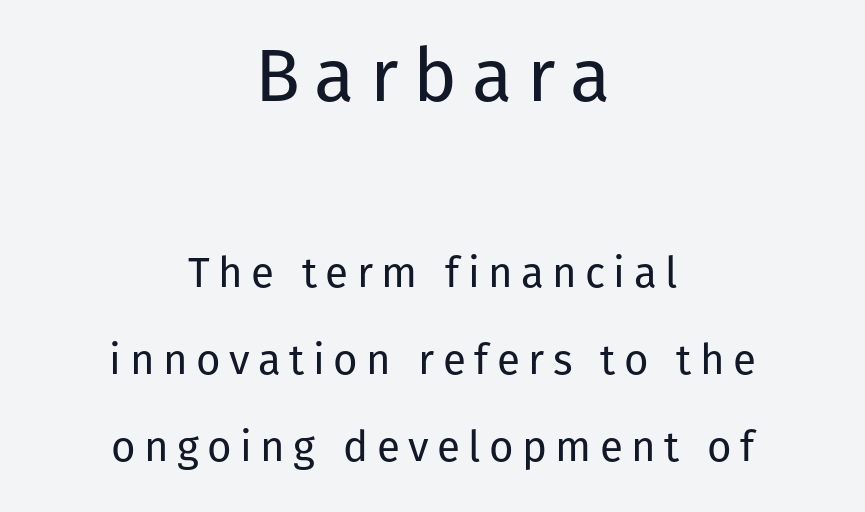
Q: Is the text bold? A: No.
Q: Is the text italic (slanted)? A: No, it is upright.
Q: Is the typeface a serif or a sans-serif typeface? A: Sans-serif.
Q: Is the text underlined? A: No.
Q: How is the paragraph aligned? A: Centered.
Q: Is the spacing between letters normal or unusually wide? A: Unusually wide.
Q: Is the spacing between lines tight, normal or loose? A: Loose.
Q: Which block of text is set in a larger size, the first (top) or the second (bottom)? A: The first (top) one.
Q: Width (condensed, normal, or wide)? A: Normal.
Q: Stroke contrast? A: Low.
Q: x-height? A: Medium.
Q: Monospaced? A: No.
